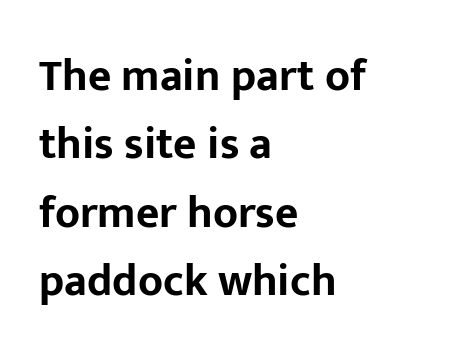
The image shows 45 px bold sans-serif type, upright; set left-aligned, normal line spacing (1.52x), normal letter spacing, not underlined; low stroke contrast and a medium x-height.
